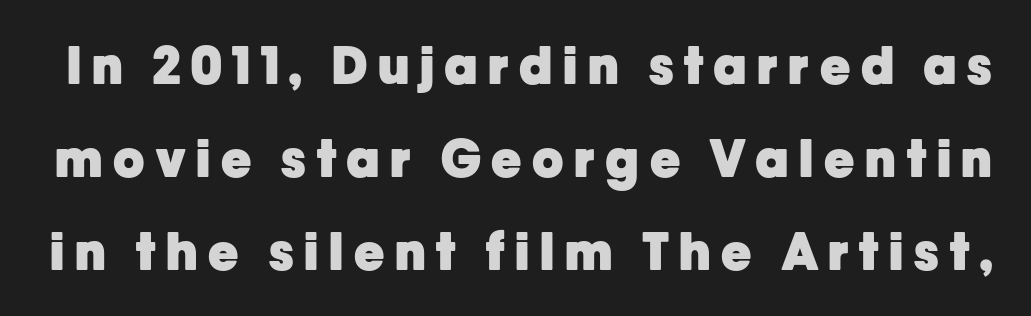
Q: Is the text bold? A: Yes.
Q: Is the text italic (slanted)? A: No, it is upright.
Q: Is the typeface a serif or a sans-serif typeface? A: Sans-serif.
Q: Is the text underlined? A: No.
Q: Is the spacing between letters normal or unusually wide? A: Unusually wide.
Q: Width (condensed, normal, or wide)? A: Normal.
Q: Stroke contrast? A: Low.
Q: x-height? A: Medium.
Q: Monospaced? A: No.
